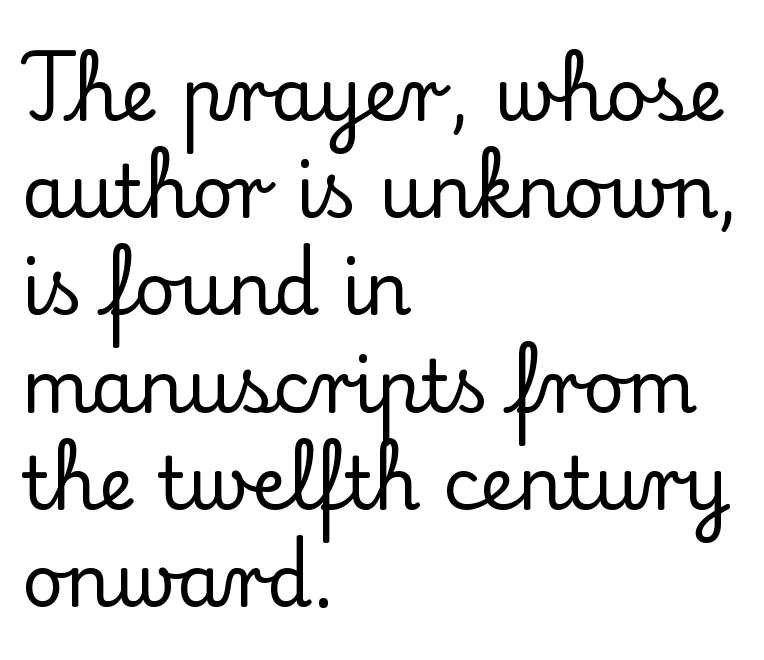
Honestly, the letter spacing is just normal — you wouldn't notice it. Letters rest on an invisible, unmarked baseline. Short and long lines alike share a common starting point at left. One glance says typical: line gaps are just what's usual.
